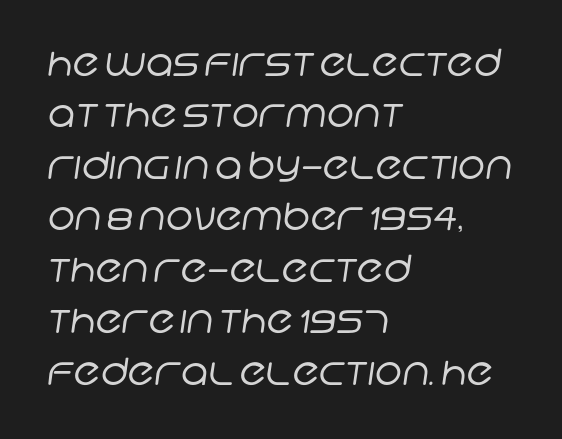
The image shows 37 px regular-weight sans-serif type; set left-aligned, normal line spacing (1.39x), normal letter spacing, not underlined; low stroke contrast and a large x-height.
